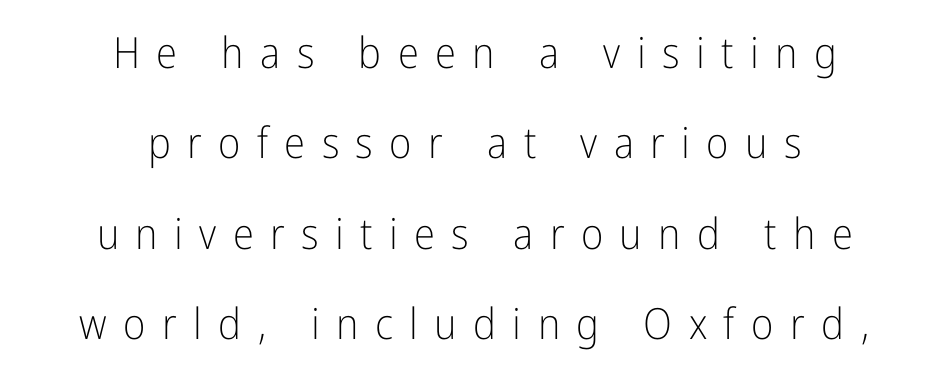
The image shows 43 px light, condensed sans-serif type, upright; set centered, loose line spacing (2.1x), unusually wide letter spacing (+0.38 em), not underlined; low stroke contrast and a medium x-height.
